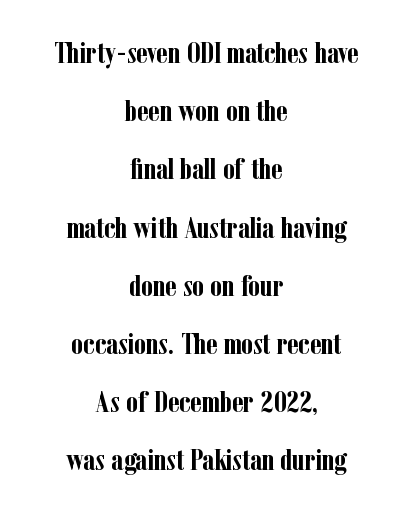
The image shows 30 px semibold, condensed serif type, upright; set centered, loose line spacing (1.94x), normal letter spacing, not underlined; low stroke contrast and a medium x-height.
